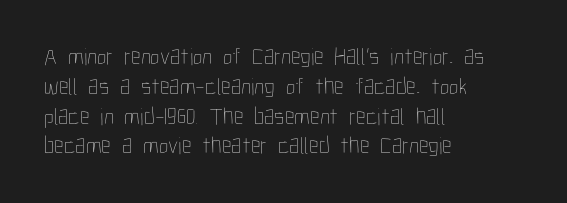
{"italic": "no", "bold": "no", "underline": "no", "align": "left", "line_spacing_ratio": 1.24, "letter_spacing": "normal", "letter_spacing_em": 0.0, "glyph_px": 24}
